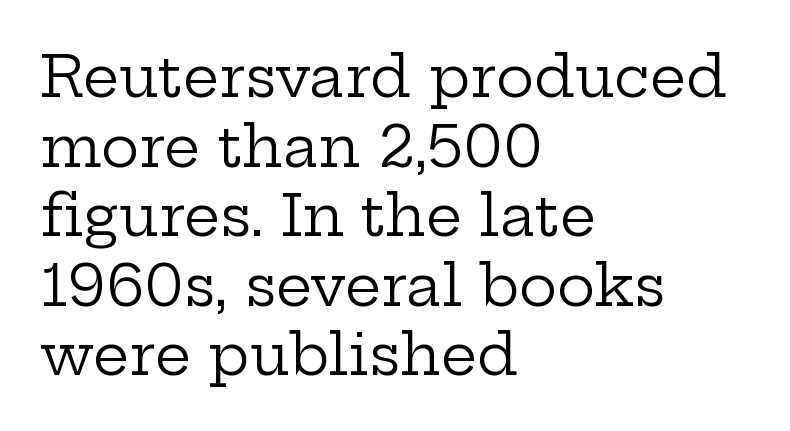
Q: Is the text bold? A: No.
Q: Is the text italic (slanted)? A: No, it is upright.
Q: Is the typeface a serif or a sans-serif typeface? A: Serif.
Q: Is the text underlined? A: No.
Q: How is the paragraph aligned? A: Left-aligned.
Q: Is the spacing between letters normal or unusually wide? A: Normal.
Q: Width (condensed, normal, or wide)? A: Wide.
Q: Stroke contrast? A: Low.
Q: x-height? A: Medium.
Q: Monospaced? A: No.
